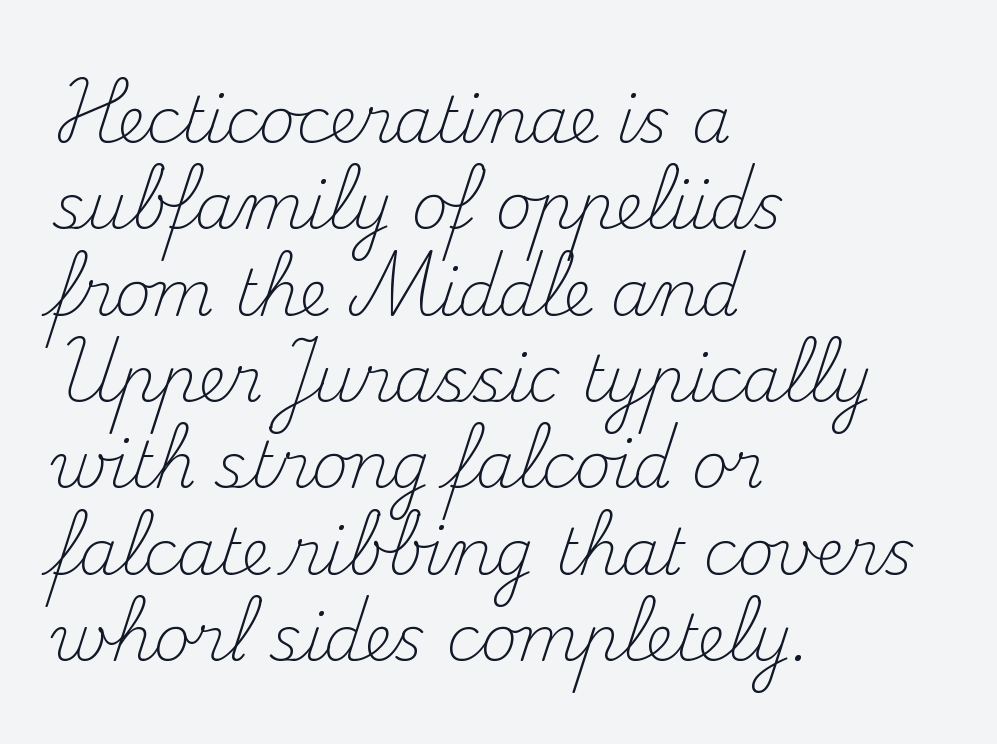
Q: Is the text bold? A: No.
Q: Is the text italic (slanted)? A: Yes.
Q: Is the typeface a serif or a sans-serif typeface? A: Serif.
Q: Is the text underlined? A: No.
Q: How is the paragraph aligned? A: Left-aligned.
Q: Is the spacing between letters normal or unusually wide? A: Normal.
Q: Is the spacing between lines tight, normal or loose? A: Normal.
Q: Width (condensed, normal, or wide)? A: Normal.
Q: Stroke contrast? A: Medium.
Q: x-height? A: Small.
Q: Monospaced? A: No.
